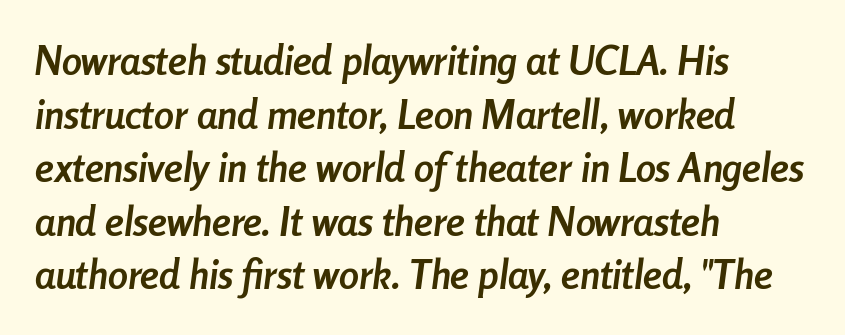
The lettering tilts uniformly, giving the passage an italic look. Is this a fixed-width face? No — the glyphs have proportional, varying widths. Casual observation: everything's shoved over to the left. Honestly, the row spacing looks completely unremarkable. The line texture is even and compact thanks to regular tracking.
